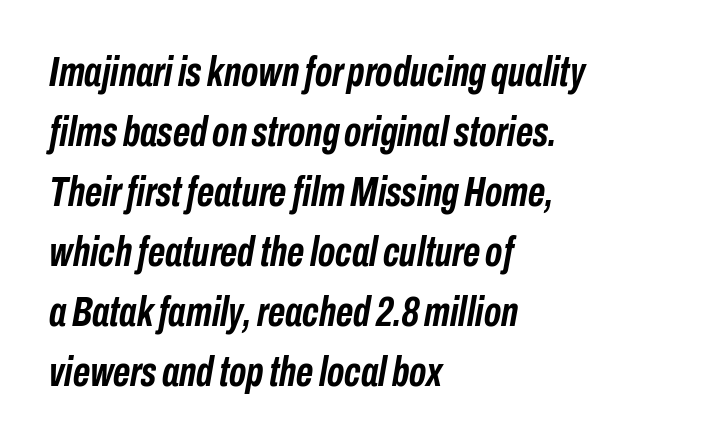
The image shows 42 px semibold, condensed type, italic (leaning right); set left-aligned, normal line spacing (1.43x), normal letter spacing, not underlined; low stroke contrast and a medium x-height.
